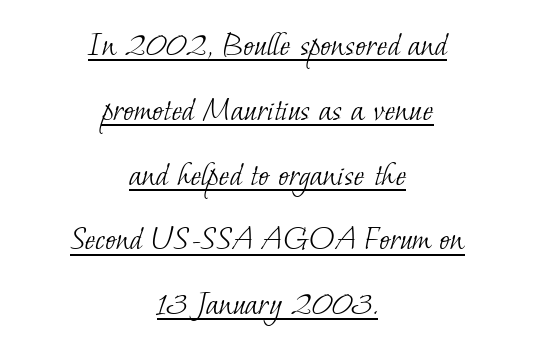
Q: Is the text bold? A: No.
Q: Is the typeface a serif or a sans-serif typeface? A: Serif.
Q: Is the text underlined? A: Yes.
Q: How is the paragraph aligned? A: Centered.
Q: Is the spacing between letters normal or unusually wide? A: Normal.
Q: Width (condensed, normal, or wide)? A: Normal.
Q: Stroke contrast? A: Low.
Q: x-height? A: Small.
Q: Monospaced? A: No.
